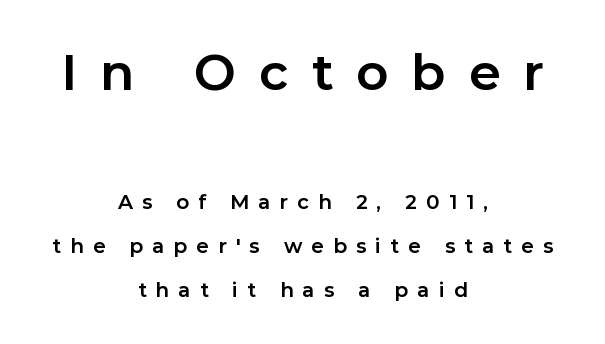
Quick note: interline space is abundant. This sample uses an upright cut, with every glyph sitting square on the baseline. Grotesque or geometric, the face here clearly has no serifs. The rendering inserts visible extra space after every character. Each letter keeps its own natural width here, so spacing adapts to shape. Horizontal alignment here is central, giving a formal, balanced look.
